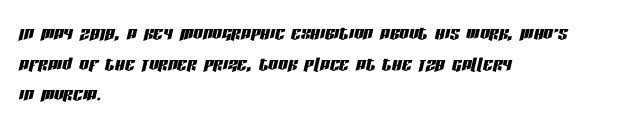
The image shows 24 px text type, italic (leaning right); set left-aligned, normal line spacing (1.28x), normal letter spacing, not underlined.
